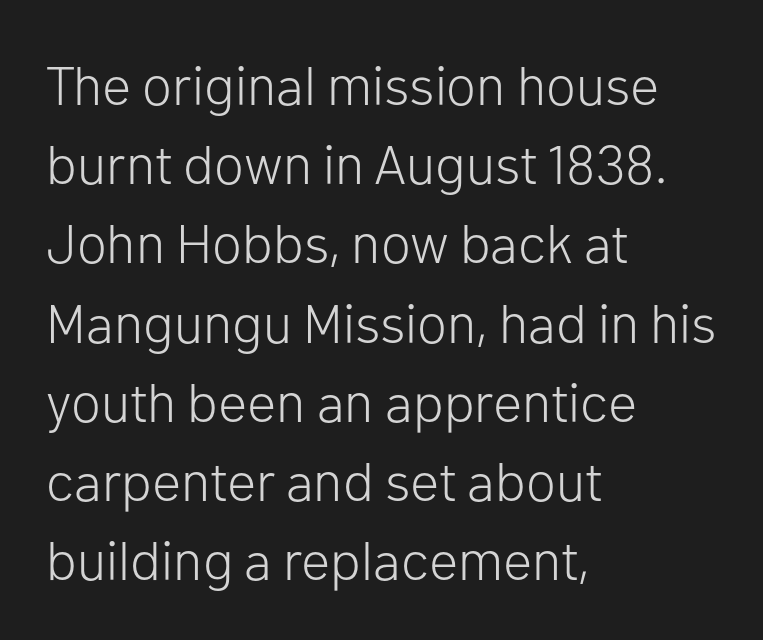
{"serif": "no", "italic": "no", "bold": "no", "weight": "light", "width": "normal", "stroke_contrast": "low", "x_height": "medium", "monospaced": "no", "underline": "no", "align": "left", "line_spacing": "normal", "line_spacing_ratio": 1.44, "letter_spacing": "normal", "letter_spacing_em": 0.0, "glyph_px": 55}
